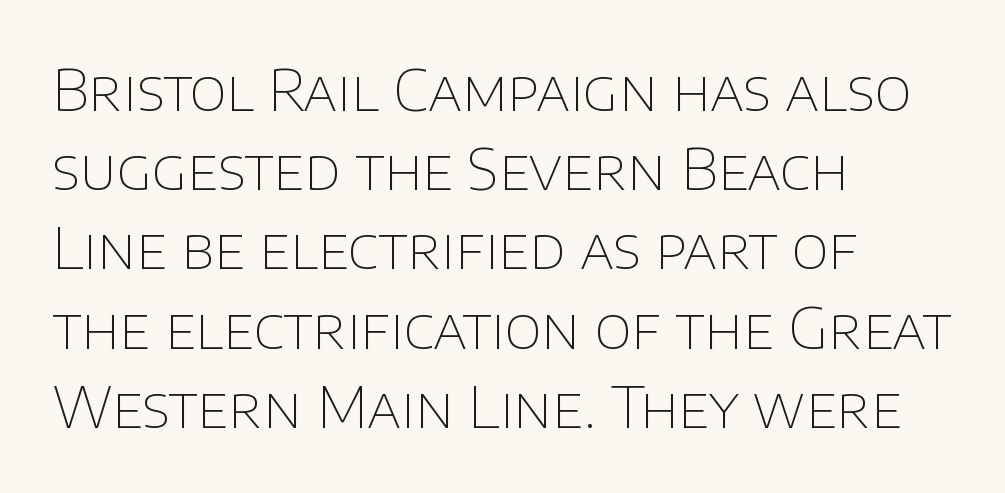
Vertical stems look standard width or narrower in stroke. Ascenders rise straight up at ninety degrees. What's the leading like? Ordinary, nothing unusual. The font family rendered here belongs to the sans-serif group.
